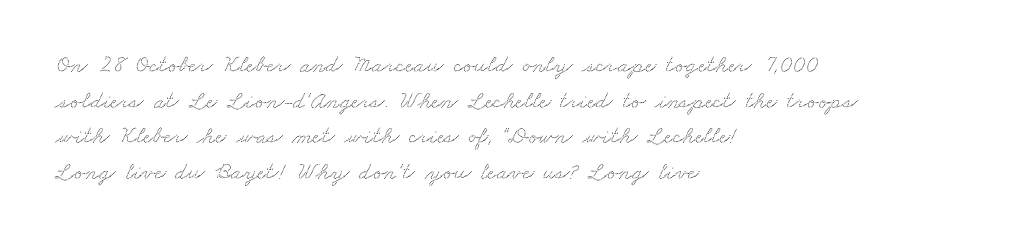
The setting favours the left margin, as ordinary paragraphs usually do. The baseline area is clear. The lines sit at an ordinary, default distance from one another. Students, note that the glyphs here touch the page at normal intervals.
